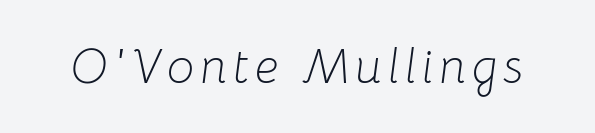
The image shows 48 px light type, italic (leaning right); set not underlined; low stroke contrast and a medium x-height.
